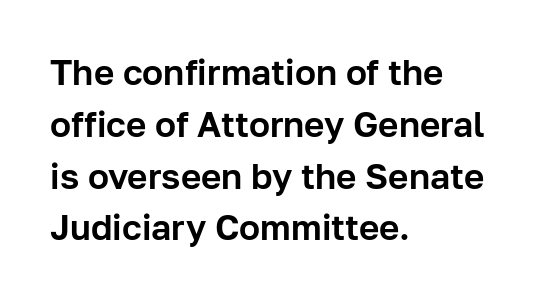
{"serif": "no", "italic": "no", "width": "normal", "stroke_contrast": "low", "x_height": "medium", "monospaced": "no", "underline": "no", "align": "left", "line_spacing": "normal", "line_spacing_ratio": 1.48, "letter_spacing": "normal", "letter_spacing_em": 0.0, "glyph_px": 35}
